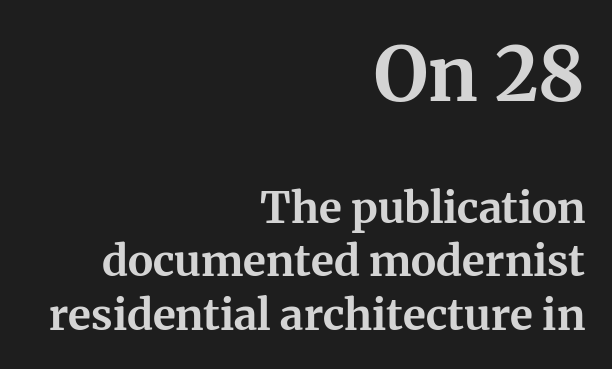
The image shows 75 px bold serif type, upright; set right-aligned, line spacing 1.24x, normal letter spacing, not underlined; the first (top) block is 1.74x larger; medium stroke contrast and a medium x-height.
